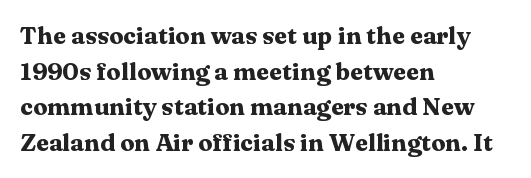
Its strokes are broad and dark, the hallmark of bold type. Short and long lines alike share a common starting point at left. Reading down the column, the eye jumps a familiar distance to each next line. Bare-footed words on every line.
